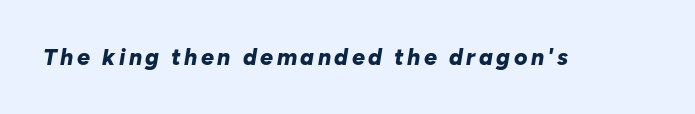
Looking at the ascenders, they clearly lean. The font is running at its bold setting. The foot of each line stays bare and open.
